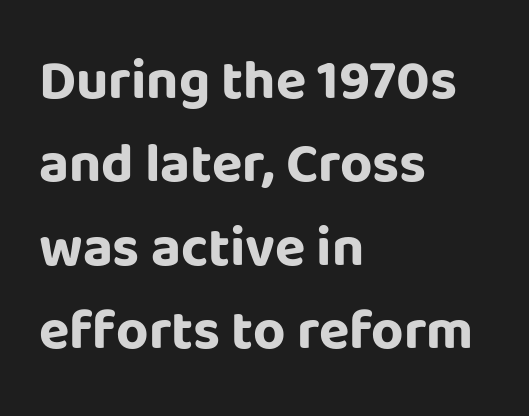
{"serif": "no", "italic": "no", "bold": "yes", "weight": "bold", "width": "normal", "stroke_contrast": "low", "x_height": "large", "monospaced": "no", "underline": "no", "align": "left", "line_spacing": "normal", "line_spacing_ratio": 1.49, "letter_spacing": "normal", "letter_spacing_em": 0.0, "glyph_px": 56}
